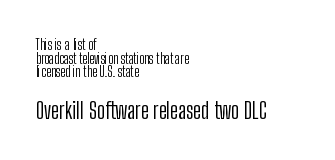
Q: Is the text bold? A: No.
Q: Is the text italic (slanted)? A: No, it is upright.
Q: Is the text underlined? A: No.
Q: How is the paragraph aligned? A: Left-aligned.
Q: Is the spacing between letters normal or unusually wide? A: Normal.
Q: Is the spacing between lines tight, normal or loose? A: Tight.
Q: Which block of text is set in a larger size, the first (top) or the second (bottom)? A: The second (bottom) one.
